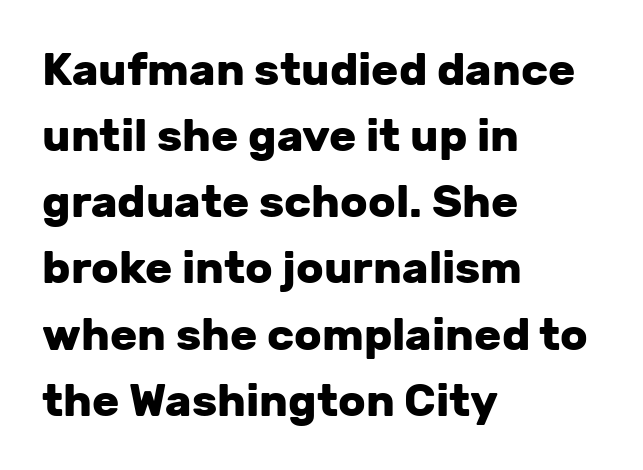
Q: Is the text bold? A: Yes.
Q: Is the text italic (slanted)? A: No, it is upright.
Q: Is the typeface a serif or a sans-serif typeface? A: Sans-serif.
Q: Is the text underlined? A: No.
Q: How is the paragraph aligned? A: Left-aligned.
Q: Is the spacing between letters normal or unusually wide? A: Normal.
Q: Is the spacing between lines tight, normal or loose? A: Normal.
Q: Width (condensed, normal, or wide)? A: Normal.
Q: Stroke contrast? A: Low.
Q: x-height? A: Medium.
Q: Monospaced? A: No.
